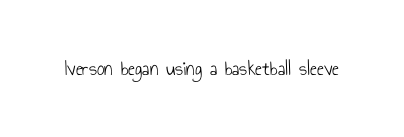
{"italic": "no", "bold": "no", "underline": "no", "letter_spacing": "normal", "letter_spacing_em": 0.0, "glyph_px": 21}
